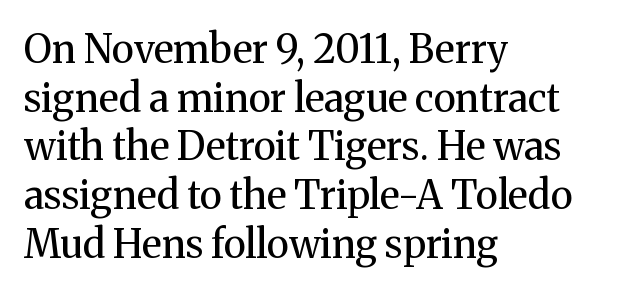
The image shows 39 px regular-weight serif type, upright; set left-aligned, normal line spacing (1.25x), normal letter spacing, not underlined; medium stroke contrast and a medium x-height.
